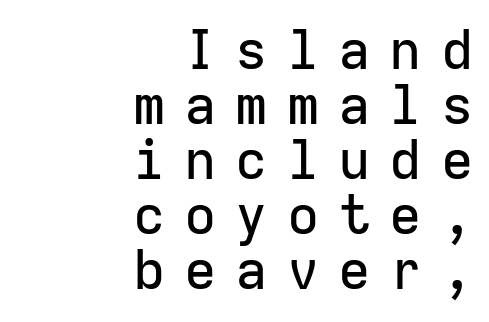
{"serif": "no", "italic": "no", "width": "normal", "stroke_contrast": "low", "x_height": "medium", "monospaced": "yes", "underline": "no", "align": "right", "line_spacing": "tight", "line_spacing_ratio": 1.02, "letter_spacing": "wide", "letter_spacing_em": 0.35, "glyph_px": 54}
